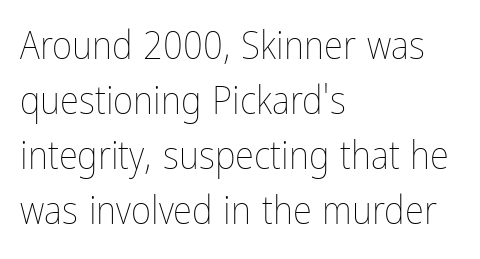
Q: Is the text bold? A: No.
Q: Is the text italic (slanted)? A: No, it is upright.
Q: Is the text underlined? A: No.
Q: How is the paragraph aligned? A: Left-aligned.
Q: Is the spacing between letters normal or unusually wide? A: Normal.
Q: Is the spacing between lines tight, normal or loose? A: Normal.
Q: Width (condensed, normal, or wide)? A: Condensed.
Q: Stroke contrast? A: Low.
Q: x-height? A: Medium.
Q: Monospaced? A: No.
